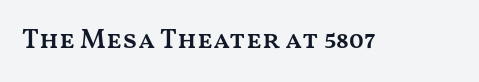
Q: Is the text bold? A: Semi-bold.
Q: Is the text italic (slanted)? A: No, it is upright.
Q: Is the text underlined? A: No.
Q: Is the spacing between letters normal or unusually wide? A: Normal.
